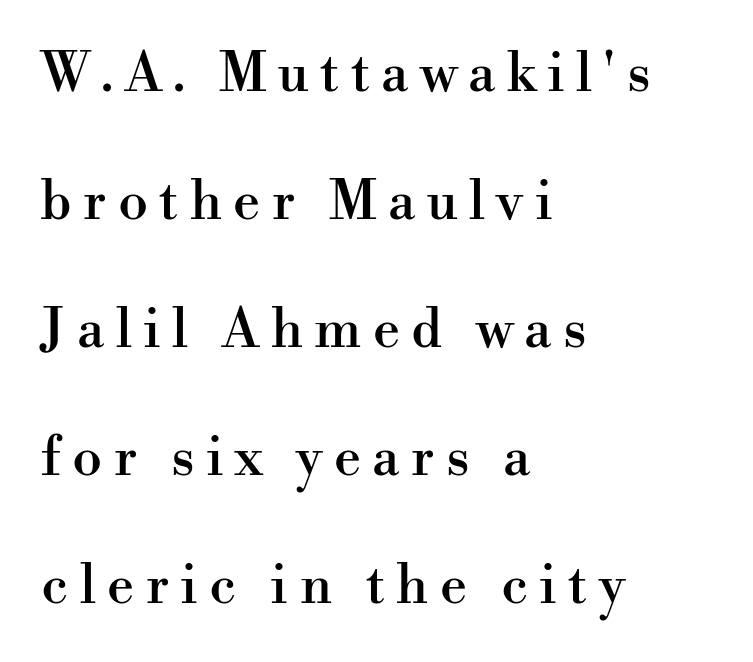
Teacher's note: observe the even left margin — that is flush-left alignment. The letters carry serifs — small finishing strokes at the ends of their stems. The letters stand straight up with perfectly vertical stems. Proportional: the letters do not fall into vertical columns. The face used here is rendered with a markedly widened letterfit. Each row of text sits above clean, open space.
